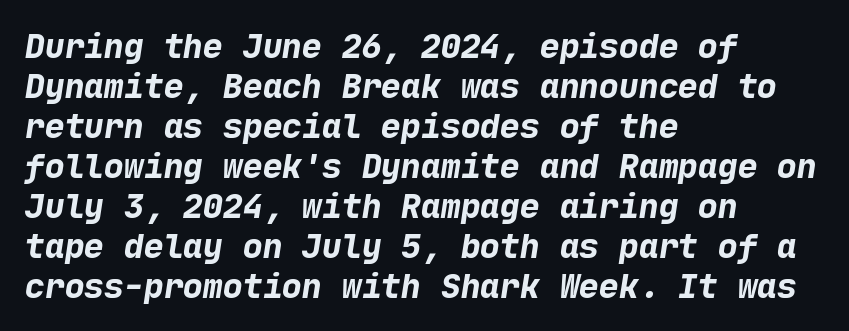
The image shows 33 px bold sans-serif type; set left-aligned, line spacing 1.21x, normal letter spacing, not underlined; low stroke contrast and a medium x-height.
